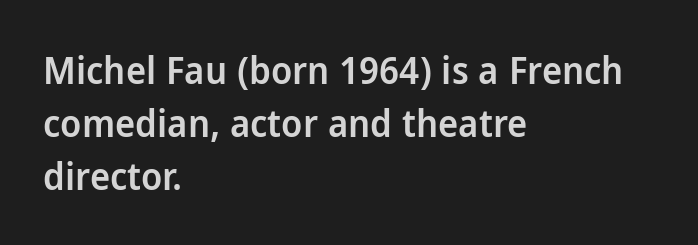
Here the designer chose a conventional face with non-uniform glyph widths. Interline gaps are of average width in this sample. Check under the words: just untouched page. Typeset ragged right — the left edge is the straight one. Observe the ordinary spacing: letters are neighbours, not strangers.
